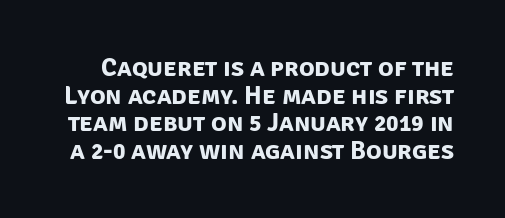
Q: Is the text bold? A: Yes.
Q: Is the text underlined? A: No.
Q: Is the spacing between letters normal or unusually wide? A: Normal.
Q: Is the spacing between lines tight, normal or loose? A: Tight.
